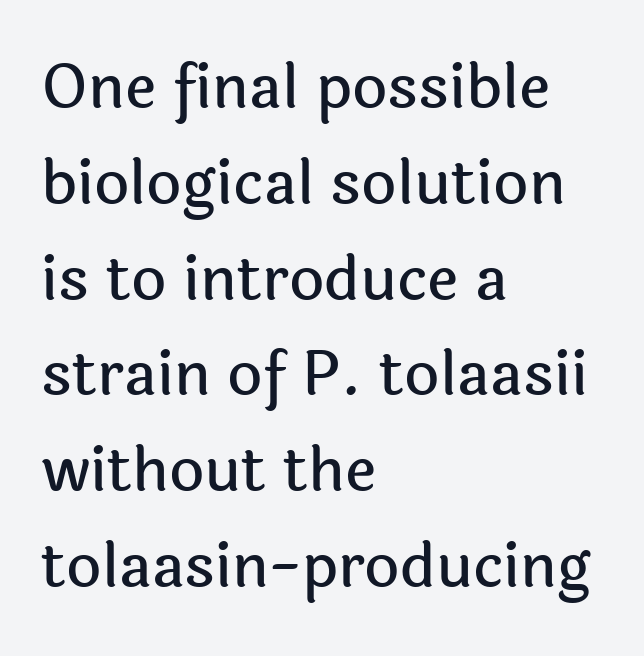
{"serif": "no", "italic": "no", "width": "normal", "x_height": "medium", "monospaced": "no", "underline": "no", "align": "left", "line_spacing": "normal", "line_spacing_ratio": 1.57, "letter_spacing": "normal", "letter_spacing_em": 0.0, "glyph_px": 61}
